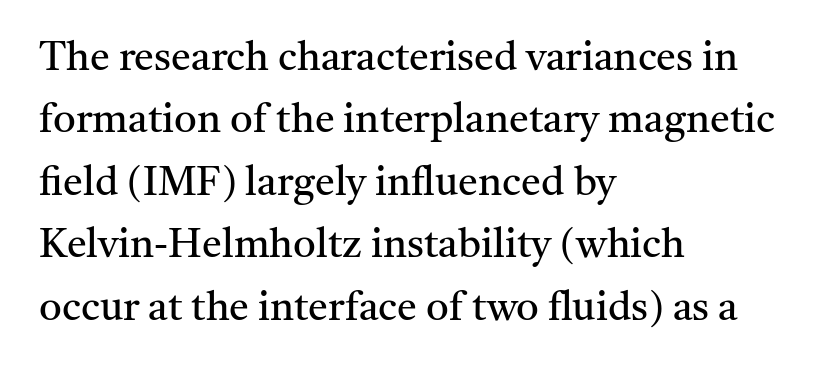
The image shows 40 px regular-weight serif type, upright; set left-aligned, normal line spacing (1.56x), normal letter spacing, not underlined; medium stroke contrast and a medium x-height.
